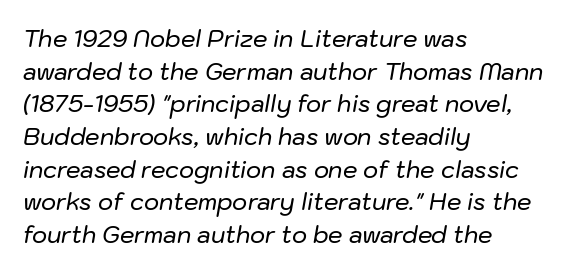
Q: Is the text italic (slanted)? A: Yes, it leans right by about 10 degrees.
Q: Is the text underlined? A: No.
Q: How is the paragraph aligned? A: Left-aligned.
Q: Is the spacing between letters normal or unusually wide? A: Normal.
Q: Is the spacing between lines tight, normal or loose? A: Normal.
